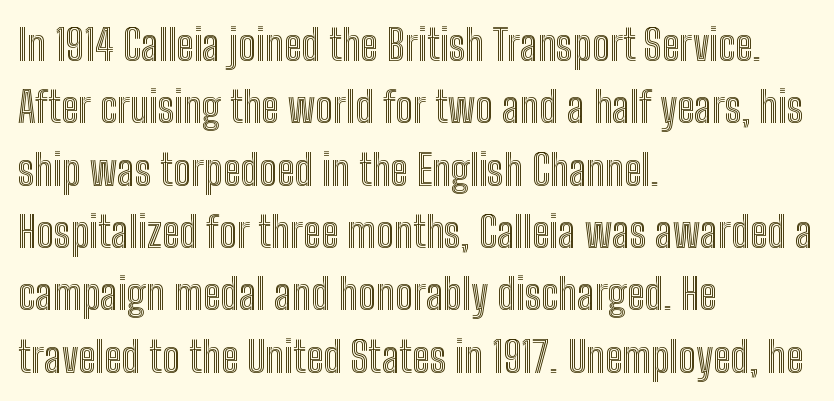
Does the leading feel generous? No, just average. Spacing verdict: proportional, widths tailored to each character. Caption: standard tracking, unaltered. Nope, not italic — everything's standing straight. The area under the type is left untouched.
